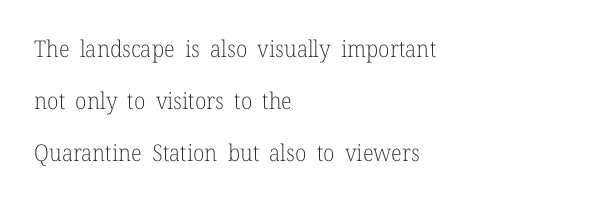
The image shows 23 px text type, upright; set left-aligned, loose line spacing (2.26x), normal letter spacing, not underlined.
